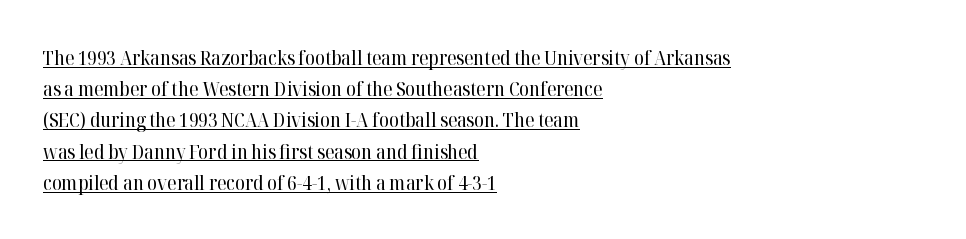
The image shows 20 px text type, upright; set left-aligned, normal line spacing (1.56x), normal letter spacing, underlined.
